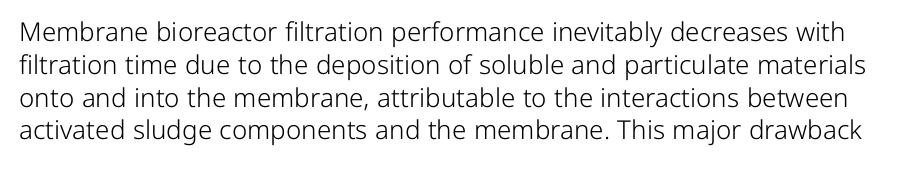
Weight: in the light-to-regular range. A typesetter would mark this as roman, not italic. Default kerning and tracking; the words read as compact shapes. A clean baseline with only descenders dipping below it. Vertically, the passage feels balanced, rows spaced as you'd expect.
